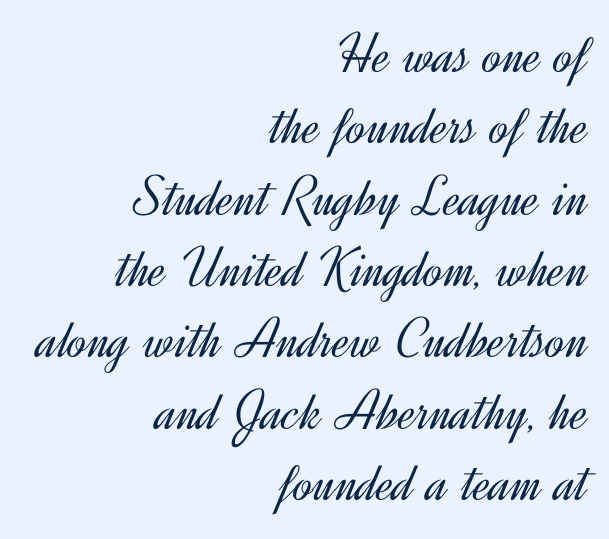
{"serif": "no", "bold": "no", "weight": "light", "width": "normal", "x_height": "small", "monospaced": "no", "underline": "no", "align": "right", "line_spacing_ratio": 1.23, "letter_spacing": "normal", "letter_spacing_em": 0.0, "glyph_px": 58}
